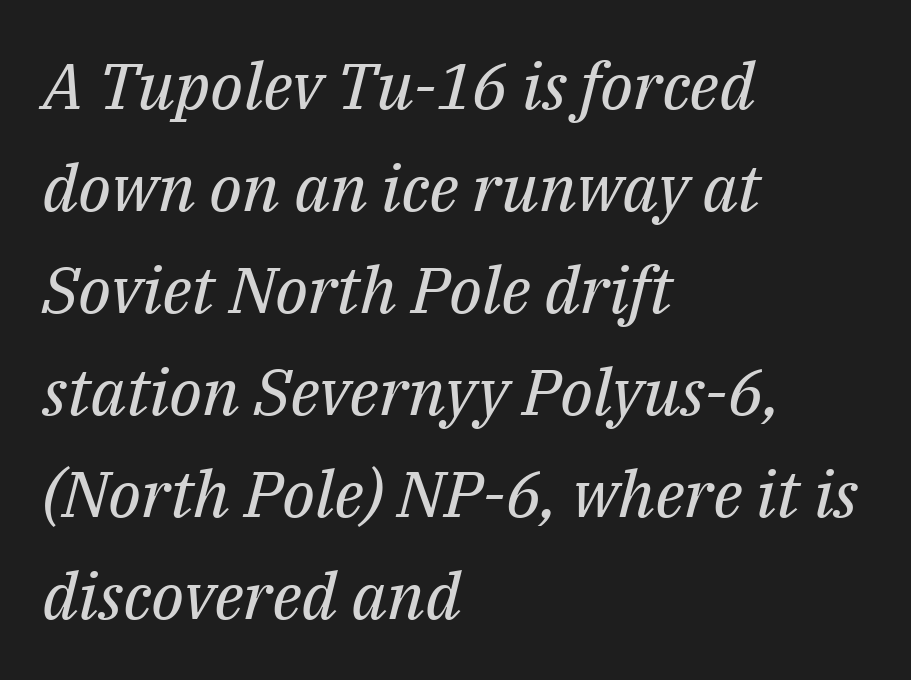
The image shows 65 px regular-weight serif type, italic (leaning right); set left-aligned, normal line spacing (1.57x), normal letter spacing, not underlined; medium stroke contrast and a medium x-height.
